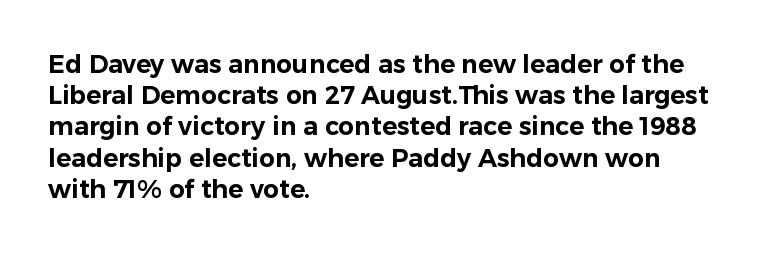
Q: Is the text italic (slanted)? A: No, it is upright.
Q: Is the text underlined? A: No.
Q: How is the paragraph aligned? A: Left-aligned.
Q: Is the spacing between letters normal or unusually wide? A: Normal.
Q: Is the spacing between lines tight, normal or loose? A: Normal.
